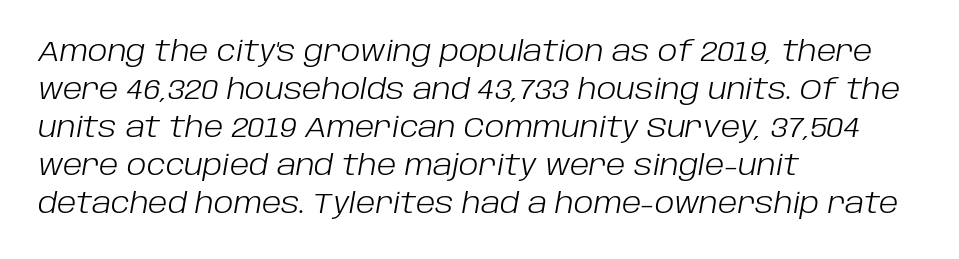
The image shows 28 px light type, italic (leaning right); set left-aligned, normal line spacing (1.36x), normal letter spacing, not underlined; low stroke contrast and a large x-height.
